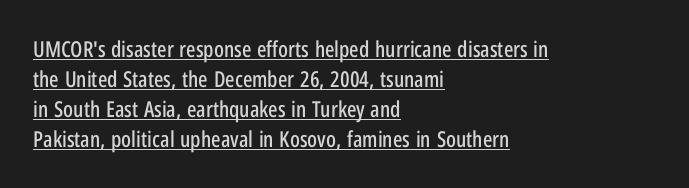
Characters follow at the spacing the type designer built in. The ragged edge is on the right, which tells us the setting is flush left. A baseline rule has been typeset under these characters. Vertical strokes here are truly vertical. The block of text has a typical density, with ordinary space between rows.
